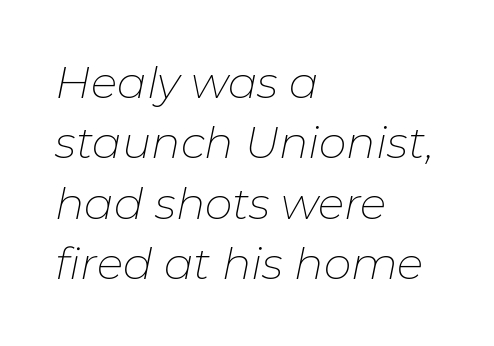
Only glyphs here, with clear space below each row. The tracking reads as untouched default to a designer's eye. Left-aligned paragraph, ragged on the right. When letters slant like this, we call the style italic. The passage shown is typed in a proportional face where columns would drift. The font is comparable to plain body text, perhaps lighter.
